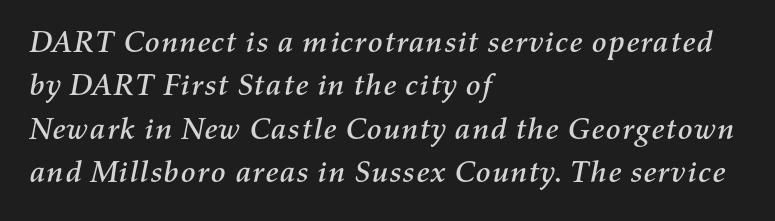
The image shows 31 px text type, italic (leaning right); set left-aligned, normal line spacing (1.4x), normal letter spacing, not underlined; medium stroke contrast and a medium x-height.
